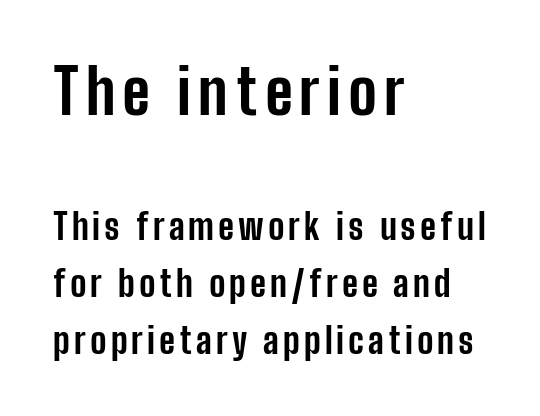
Q: Is the text bold? A: Yes.
Q: Is the text italic (slanted)? A: No, it is upright.
Q: Is the typeface a serif or a sans-serif typeface? A: Sans-serif.
Q: Is the text underlined? A: No.
Q: How is the paragraph aligned? A: Left-aligned.
Q: Is the spacing between lines tight, normal or loose? A: Normal.
Q: Which block of text is set in a larger size, the first (top) or the second (bottom)? A: The first (top) one.
Q: Width (condensed, normal, or wide)? A: Condensed.
Q: Stroke contrast? A: Low.
Q: x-height? A: Medium.
Q: Monospaced? A: No.
